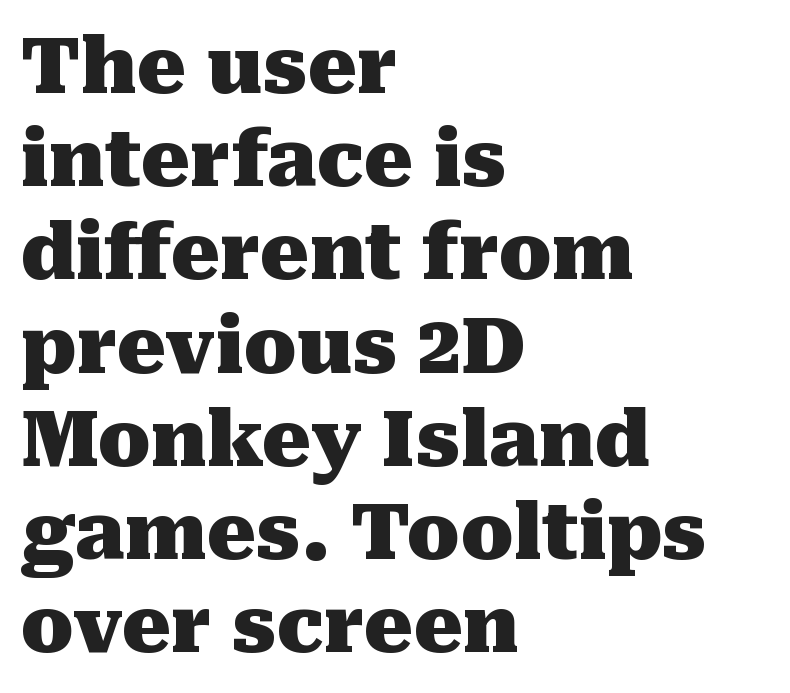
Q: Is the text bold? A: Yes.
Q: Is the text italic (slanted)? A: No, it is upright.
Q: Is the typeface a serif or a sans-serif typeface? A: Serif.
Q: Is the text underlined? A: No.
Q: How is the paragraph aligned? A: Left-aligned.
Q: Is the spacing between letters normal or unusually wide? A: Normal.
Q: Width (condensed, normal, or wide)? A: Normal.
Q: Stroke contrast? A: Medium.
Q: x-height? A: Medium.
Q: Monospaced? A: No.
